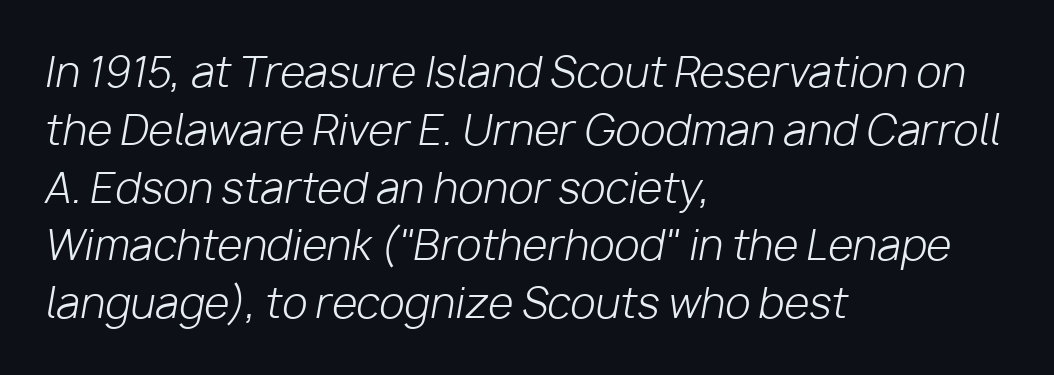
{"italic": "yes", "lean": "right", "slant_degrees": 10, "bold": "no", "weight": "light", "width": "normal", "stroke_contrast": "low", "x_height": "medium", "monospaced": "no", "underline": "no", "align": "left", "line_spacing": "normal", "line_spacing_ratio": 1.41, "letter_spacing": "normal", "letter_spacing_em": 0.0, "glyph_px": 41}
